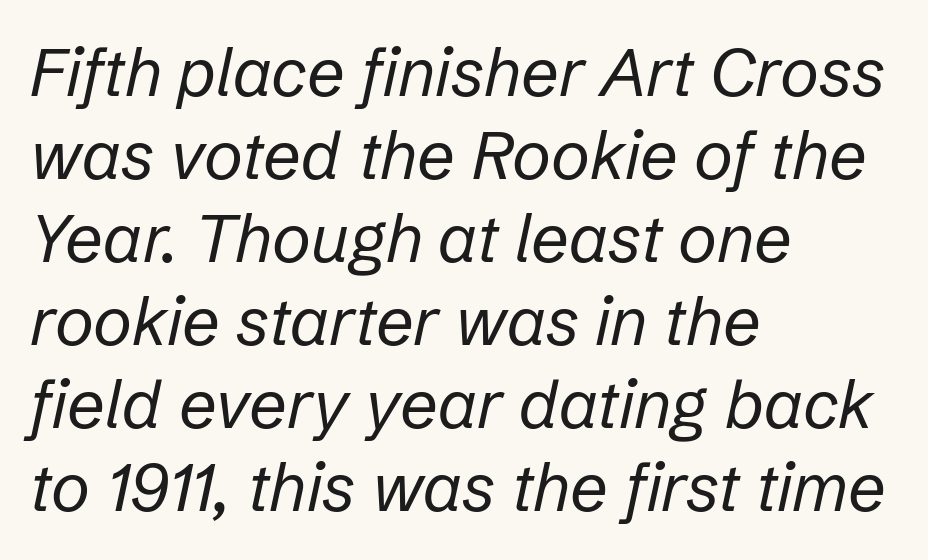
The face used here has a pronounced slope to its letters. The passage shown is not bold in any degree. The rendering uses natural spacing where letterforms have individual widths. Honestly, the letter spacing is just normal — you wouldn't notice it.
